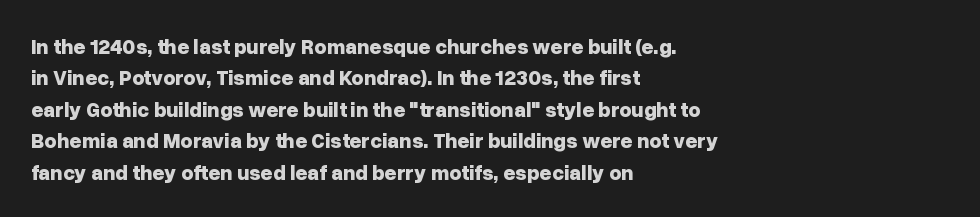
Set as a true bold cut, around the 700 mark. You can tell it's not italic because the verticals are truly vertical. Horizontally, the lines are justified to the leading edge only. Evenly set lines give the paragraph a standard silhouette. Just letters on the line, the space beneath them empty. Compared with typical body copy, the letter spacing here is the same.
